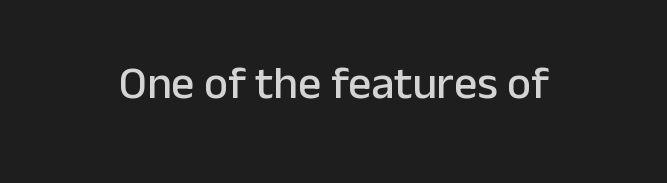
The image shows 46 px sans-serif type, upright; set normal letter spacing, not underlined; low stroke contrast and a medium x-height.
